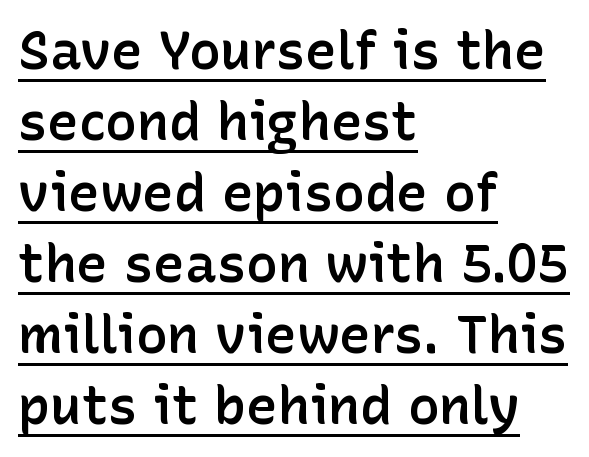
{"serif": "no", "italic": "no", "bold": "semi", "weight": "semibold", "width": "normal", "stroke_contrast": "low", "x_height": "medium", "monospaced": "no", "underline": "yes", "align": "left", "line_spacing": "normal", "line_spacing_ratio": 1.34, "letter_spacing": "normal", "letter_spacing_em": 0.0, "glyph_px": 53}
